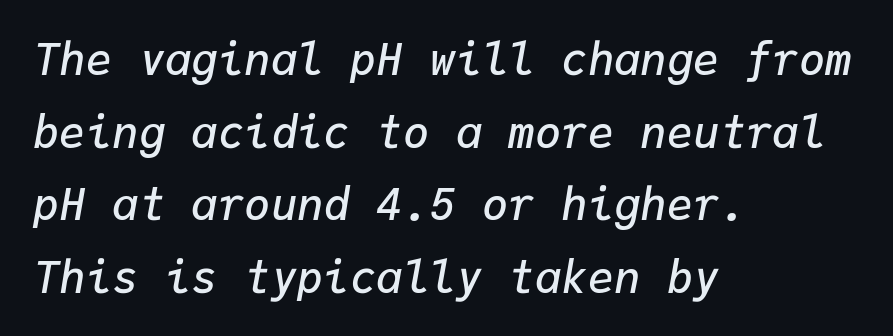
The image shows 44 px semibold type, italic (leaning right), monospaced; set left-aligned, normal line spacing (1.65x), normal letter spacing, not underlined; low stroke contrast and a medium x-height.
